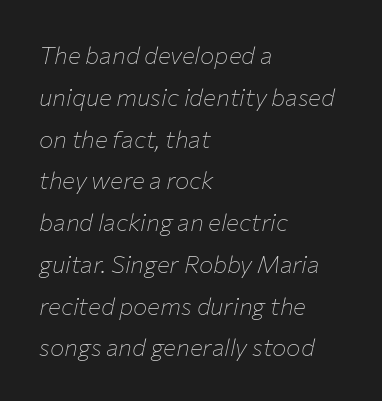
The type is set solid horizontally, with unmodified tracking. One-word summary of the alignment: left. Weight: not bold — regular or lighter. Clear beneath every line of the passage.
